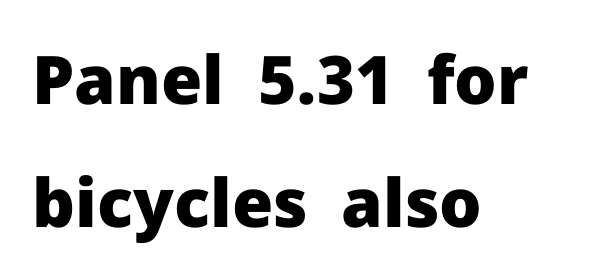
The image shows 67 px heavy sans-serif type, upright; set left-aligned, line spacing 1.83x, normal letter spacing, not underlined; low stroke contrast and a medium x-height.
